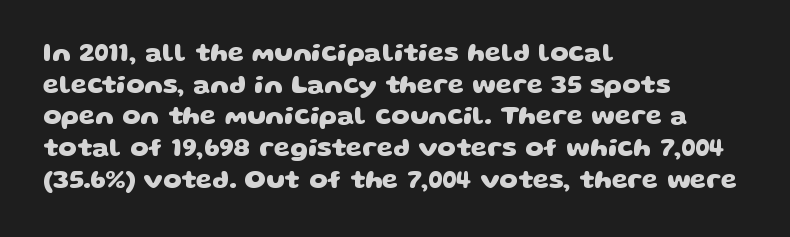
{"bold": "yes", "underline": "no", "align": "left", "line_spacing_ratio": 1.22, "letter_spacing": "normal", "letter_spacing_em": 0.0, "glyph_px": 26}
